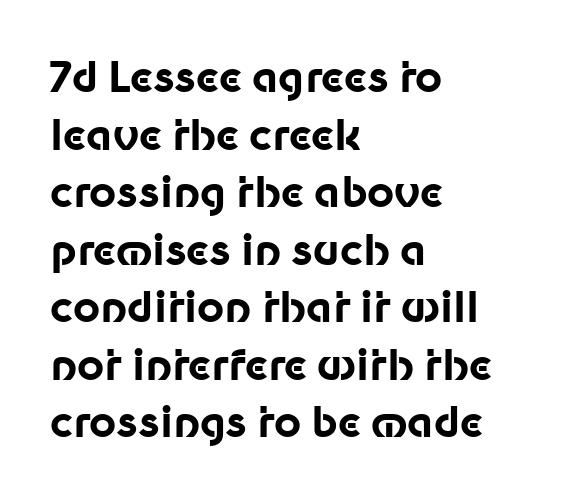
Q: Is the text bold? A: Yes.
Q: Is the text italic (slanted)? A: No, it is upright.
Q: Is the typeface a serif or a sans-serif typeface? A: Sans-serif.
Q: Is the text underlined? A: No.
Q: How is the paragraph aligned? A: Left-aligned.
Q: Is the spacing between letters normal or unusually wide? A: Normal.
Q: Is the spacing between lines tight, normal or loose? A: Normal.
Q: Width (condensed, normal, or wide)? A: Normal.
Q: Stroke contrast? A: Low.
Q: x-height? A: Medium.
Q: Monospaced? A: No.
